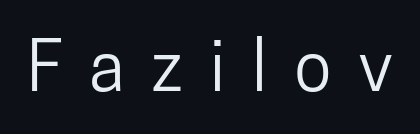
The image shows 69 px condensed sans-serif type, upright; set unusually wide letter spacing (+0.39 em), not underlined; low stroke contrast and a medium x-height.
